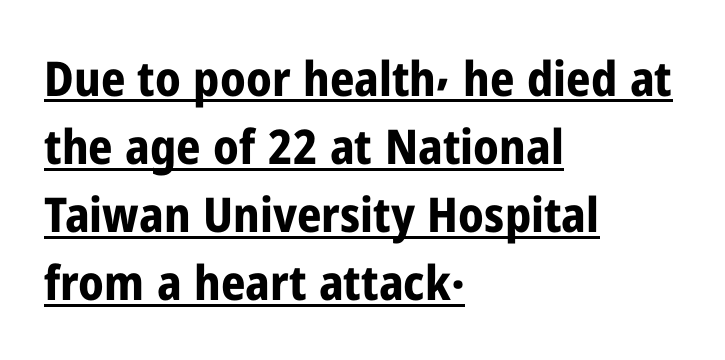
The image shows 48 px bold, condensed sans-serif type, upright; set left-aligned, normal line spacing (1.42x), normal letter spacing, underlined; low stroke contrast and a medium x-height.
